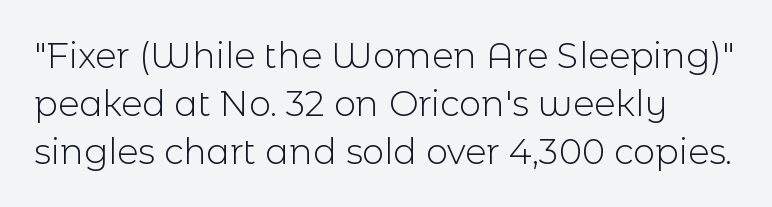
The image shows 35 px light sans-serif type, upright; set left-aligned, normal line spacing (1.37x), normal letter spacing, not underlined; a medium x-height.
